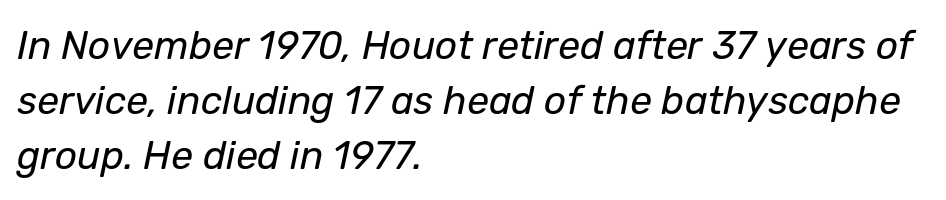
The image shows 39 px regular-weight type, italic (leaning right); set left-aligned, normal line spacing (1.41x), normal letter spacing, not underlined; low stroke contrast and a medium x-height.
